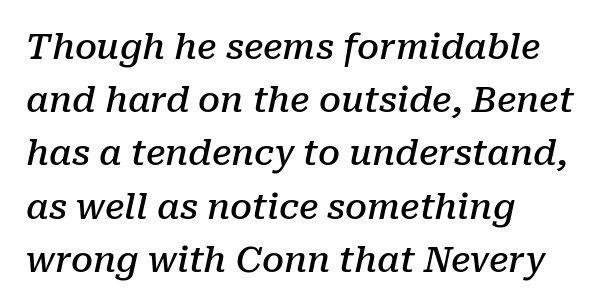
{"serif": "yes", "italic": "yes", "lean": "right", "slant_degrees": 10, "bold": "semi", "weight": "semibold", "width": "normal", "stroke_contrast": "low", "x_height": "medium", "monospaced": "no", "underline": "no", "align": "left", "line_spacing": "normal", "line_spacing_ratio": 1.52, "letter_spacing": "normal", "letter_spacing_em": 0.0, "glyph_px": 35}
